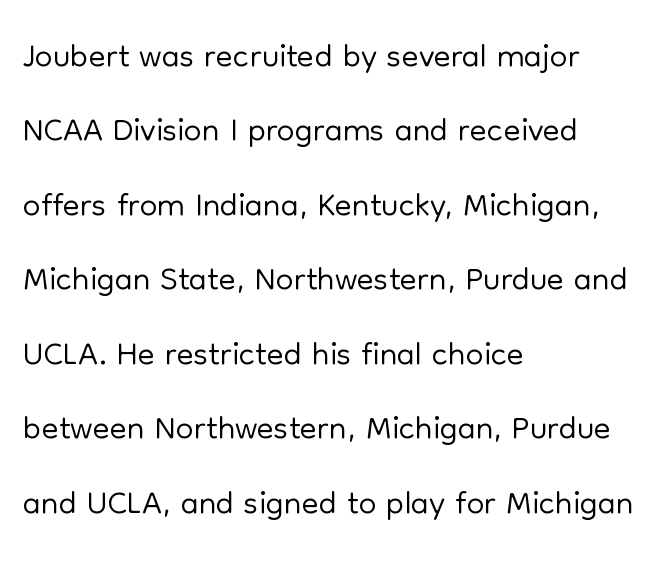
Vertical spacing — default. Quick note: underline off. Italic: no, the glyphs are upright roman. A light-to-regular cut is what we see here.
